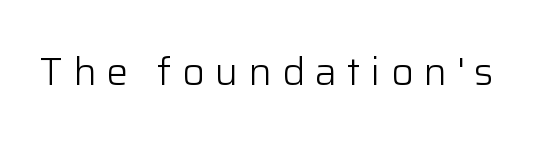
The image shows 39 px light sans-serif type, upright; set unusually wide letter spacing (+0.26 em), not underlined; low stroke contrast and a medium x-height.
